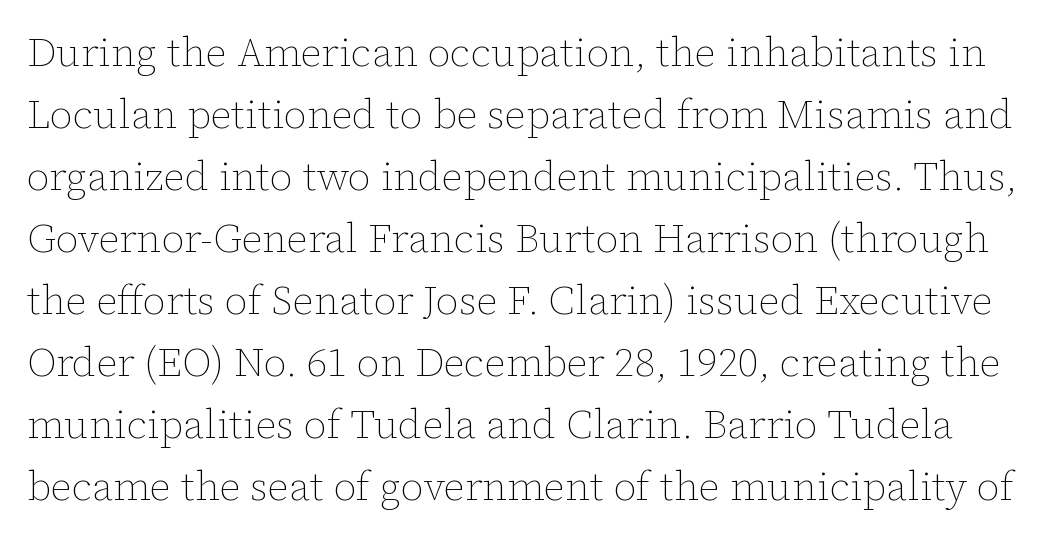
{"italic": "no", "bold": "no", "weight": "thin", "width": "normal", "stroke_contrast": "low", "x_height": "medium", "monospaced": "no", "underline": "no", "line_spacing": "normal", "line_spacing_ratio": 1.55, "letter_spacing": "normal", "letter_spacing_em": 0.0, "glyph_px": 40}
